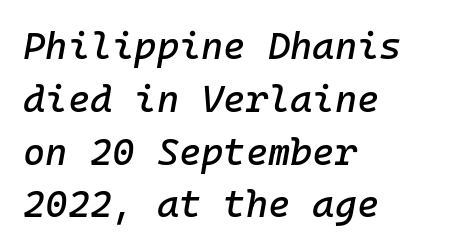
{"italic": "yes", "lean": "right", "slant_degrees": 10, "width": "normal", "stroke_contrast": "low", "x_height": "medium", "underline": "no", "align": "left", "line_spacing": "normal", "line_spacing_ratio": 1.39, "letter_spacing": "normal", "letter_spacing_em": 0.0, "glyph_px": 38}
